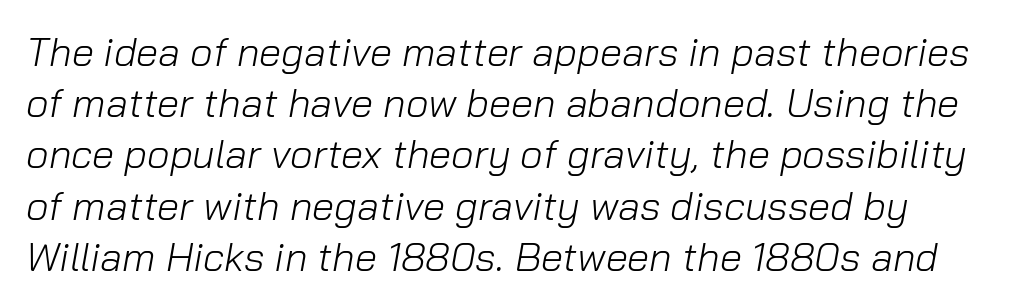
The image shows 40 px light type, italic (leaning right); set normal line spacing (1.28x), normal letter spacing, not underlined; low stroke contrast and a medium x-height.
